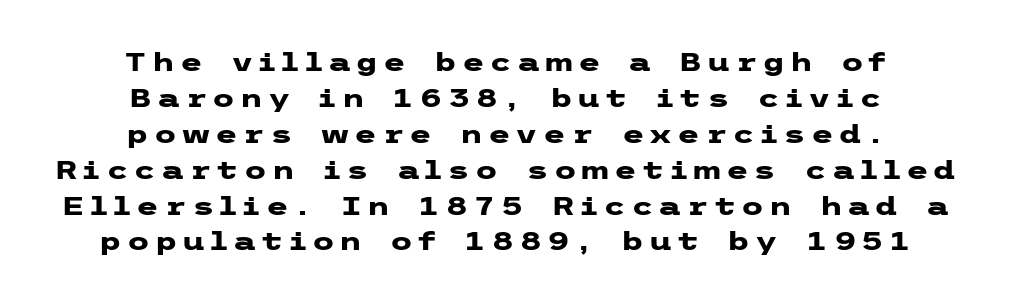
Students, observe: this is what conventionally led text looks like. This sample is center-justified, so both line endings float freely. The type sits square on the baseline with zero lean. The string is rendered with underlining switched off. Emphasis by weight is at full strength: bold.
